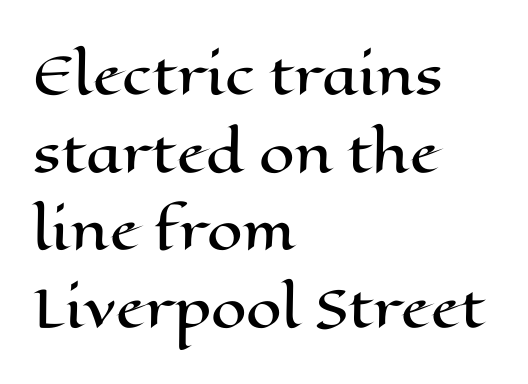
The image shows 51 px wide type, upright; set left-aligned, normal line spacing (1.52x), normal letter spacing, not underlined; high stroke contrast and a medium x-height.
